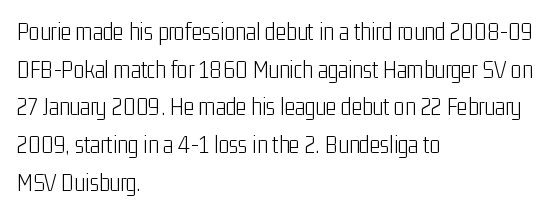
The image shows 25 px text type, upright; set left-aligned, normal line spacing (1.51x), normal letter spacing, not underlined.
